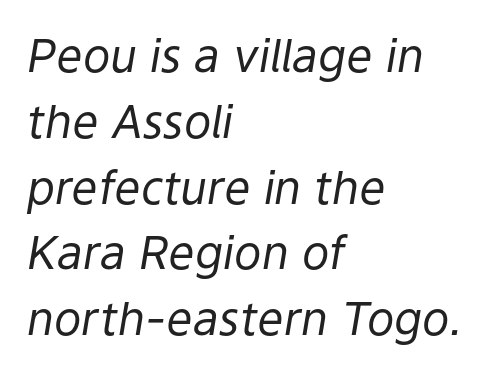
Descender tails drop into unmarked territory. Think of a printed novel: that variable character pitch is what you see here. The letters look calm and open, with moderate or lighter stems. Notice how descenders clear the ascenders below comfortably — that's standard leading.
